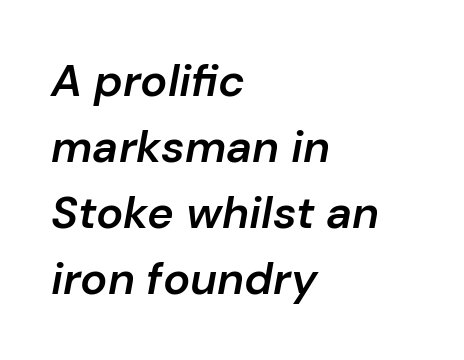
Here the designer chose a conventional face with non-uniform glyph widths. Anything drawn beneath the words? Only blank space. Compared with an ordinary text face, these strokes are moderately heavier — a semibold. The gaps between neighbouring characters are ordinary and unremarkable. You can tell it's italic because the verticals aren't actually vertical.
